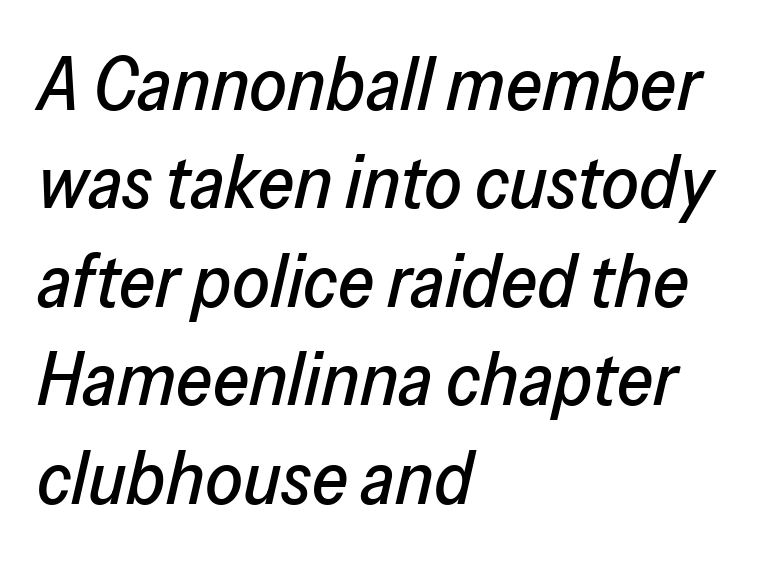
The image shows 74 px text type, italic (leaning right); set left-aligned, normal line spacing (1.33x), normal letter spacing, not underlined; low stroke contrast and a medium x-height.
